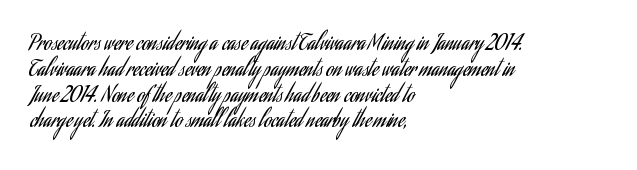
Visually the block forms a straight wall on the left and a jagged coastline on the right. This sample uses plain, unmodified letter spacing. The face looks like a standard text weight, possibly lighter. Check under the words: just untouched page.
